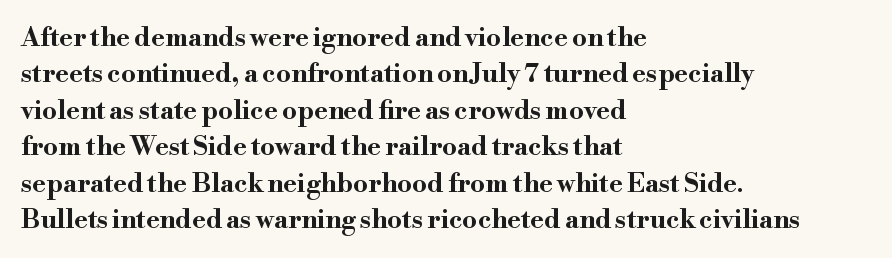
Q: Is the text bold? A: Yes.
Q: Is the text italic (slanted)? A: No, it is upright.
Q: Is the text underlined? A: No.
Q: How is the paragraph aligned? A: Left-aligned.
Q: Is the spacing between letters normal or unusually wide? A: Normal.
Q: Is the spacing between lines tight, normal or loose? A: Normal.
